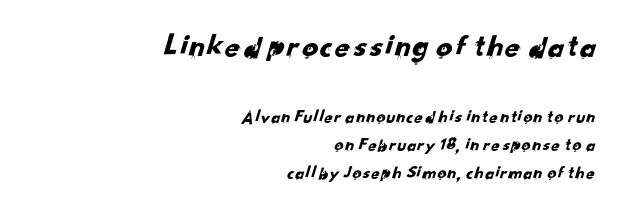
{"serif": "no", "width": "normal", "stroke_contrast": "low", "x_height": "small", "monospaced": "no", "underline": "no", "align": "right", "line_spacing": "normal", "line_spacing_ratio": 1.57, "letter_spacing": "normal", "letter_spacing_em": 0.0, "larger_block": "first", "size_ratio": 1.78, "glyph_px": 32}
